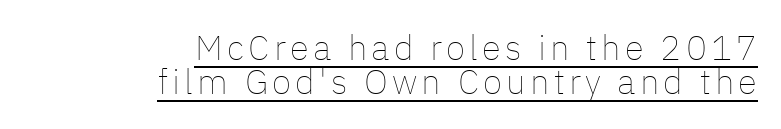
Q: Is the text bold? A: No.
Q: Is the text italic (slanted)? A: No, it is upright.
Q: Is the text underlined? A: Yes.
Q: How is the paragraph aligned? A: Right-aligned.
Q: Is the spacing between lines tight, normal or loose? A: Tight.
Q: Width (condensed, normal, or wide)? A: Normal.
Q: Stroke contrast? A: Low.
Q: x-height? A: Medium.
Q: Monospaced? A: No.
